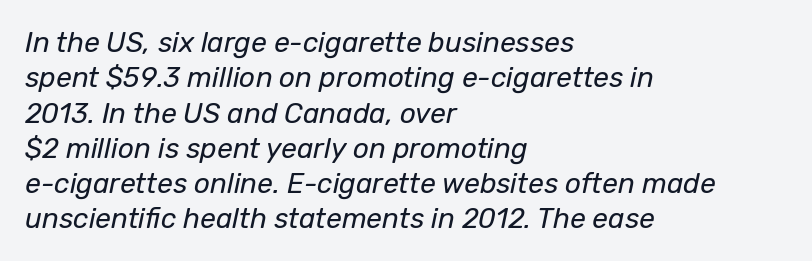
The image shows 28 px regular-weight type, italic (leaning right); set left-aligned, normal line spacing (1.26x), normal letter spacing, not underlined; low stroke contrast and a medium x-height.
